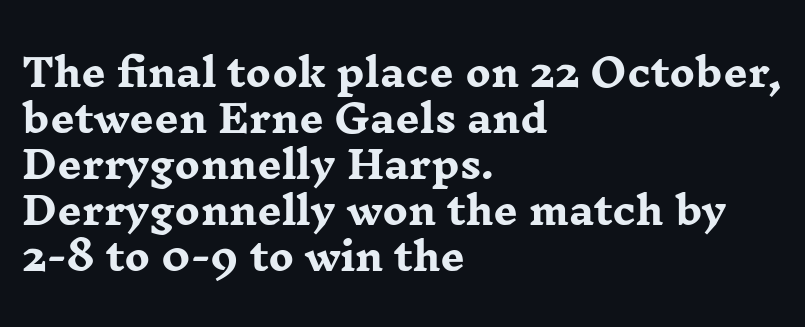
Note the varied advance widths — an 'i' is clearly narrower than an 'm'. The passage is arranged the way most books set body copy — flush left. The horizontal fit of the characters is conventional and even. The glyphs in this specimen are seriffed.
